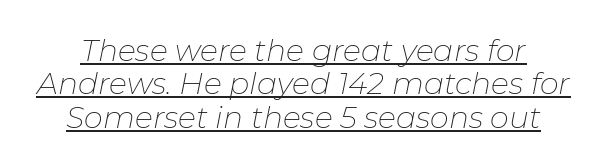
A quiet, ordinary-to-light weight characterises the typeface. The face used here has a pronounced slope to its letters. A typesetter would call this proportional, since set widths differ per character. Very little white space separates one row of letters from the next.
